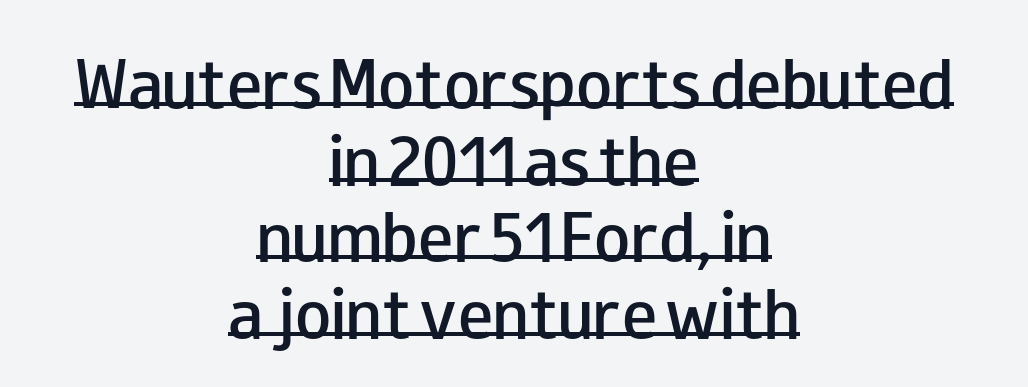
Q: Is the text bold? A: Semi-bold.
Q: Is the text italic (slanted)? A: No, it is upright.
Q: Is the typeface a serif or a sans-serif typeface? A: Sans-serif.
Q: Is the text underlined? A: Yes.
Q: How is the paragraph aligned? A: Centered.
Q: Is the spacing between letters normal or unusually wide? A: Normal.
Q: Is the spacing between lines tight, normal or loose? A: Normal.
Q: Width (condensed, normal, or wide)? A: Wide.
Q: Stroke contrast? A: Low.
Q: x-height? A: Small.
Q: Monospaced? A: No.
